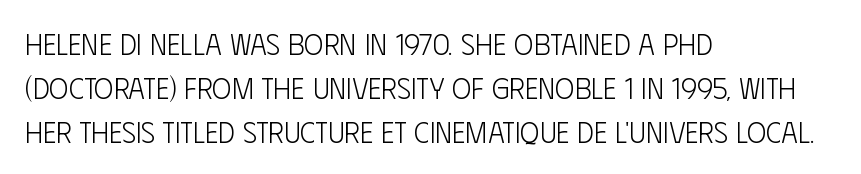
{"serif": "no", "italic": "no", "bold": "no", "weight": "light", "width": "condensed", "stroke_contrast": "low", "x_height": "large", "monospaced": "no", "underline": "no", "align": "left", "line_spacing": "normal", "line_spacing_ratio": 1.51, "letter_spacing": "normal", "letter_spacing_em": 0.0, "glyph_px": 29}
